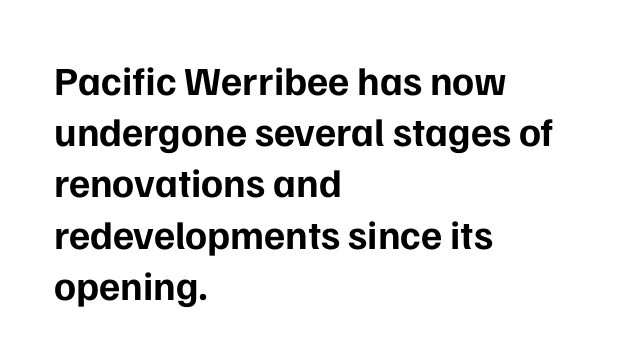
Q: Is the text bold? A: Yes.
Q: Is the text italic (slanted)? A: No, it is upright.
Q: Is the typeface a serif or a sans-serif typeface? A: Sans-serif.
Q: Is the text underlined? A: No.
Q: How is the paragraph aligned? A: Left-aligned.
Q: Is the spacing between letters normal or unusually wide? A: Normal.
Q: Is the spacing between lines tight, normal or loose? A: Normal.
Q: Width (condensed, normal, or wide)? A: Normal.
Q: Stroke contrast? A: Low.
Q: x-height? A: Medium.
Q: Monospaced? A: No.
